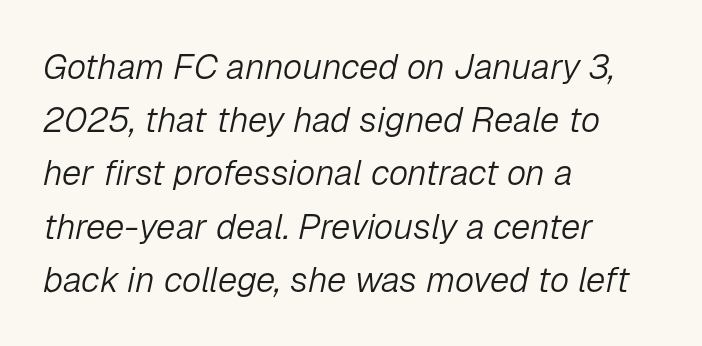
The image shows 35 px light type, italic (leaning right); set left-aligned, normal line spacing (1.52x), normal letter spacing, not underlined; low stroke contrast and a medium x-height.
